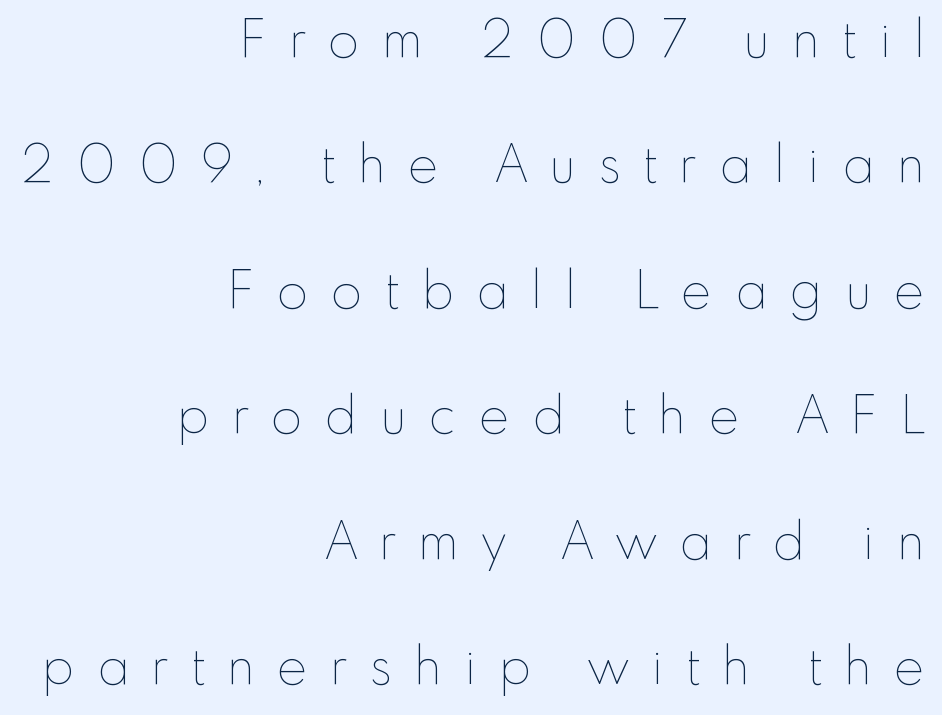
The image shows 51 px thin type, upright; set right-aligned, loose line spacing (2.46x), unusually wide letter spacing (+0.44 em), not underlined; low stroke contrast and a small x-height.
